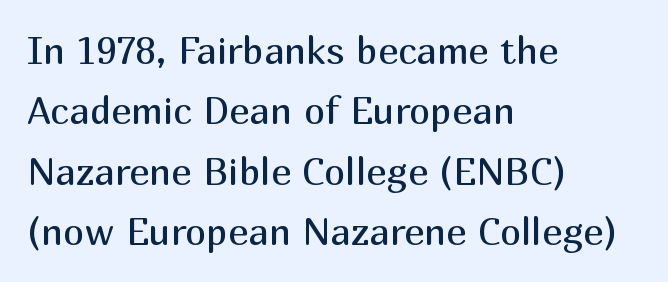
{"serif": "no", "italic": "no", "bold": "no", "weight": "regular", "width": "normal", "stroke_contrast": "medium", "x_height": "medium", "monospaced": "no", "underline": "no", "align": "left", "line_spacing": "normal", "line_spacing_ratio": 1.59, "letter_spacing": "normal", "letter_spacing_em": 0.0, "glyph_px": 38}
